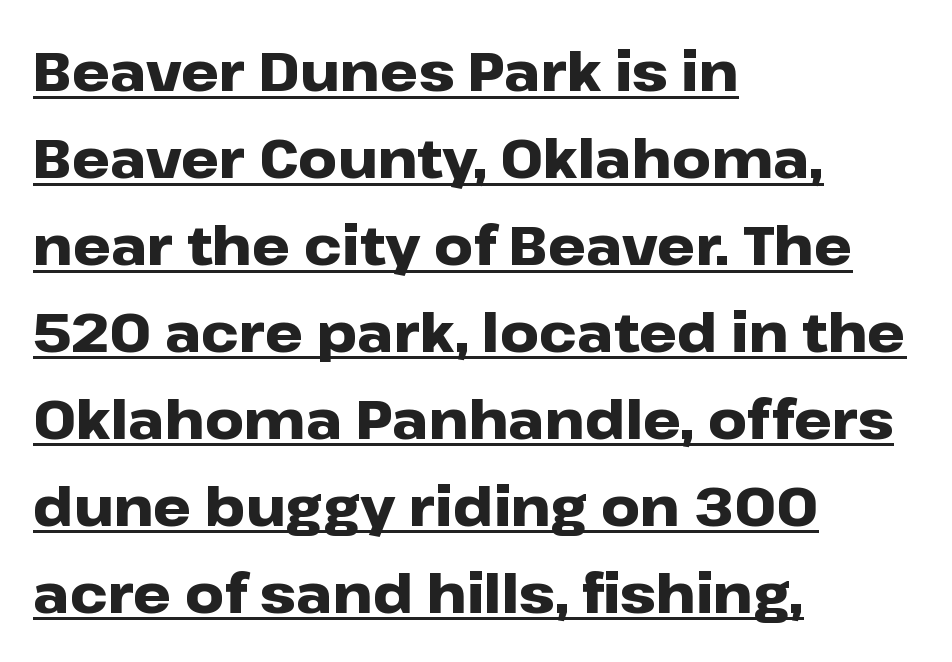
The image shows 54 px heavy, wide sans-serif type, upright; set left-aligned, normal line spacing (1.61x), normal letter spacing, underlined; low stroke contrast and a medium x-height.
